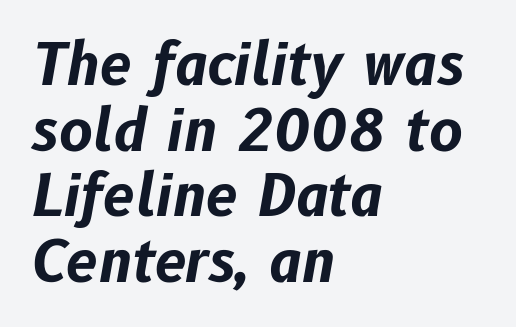
Q: Is the text bold? A: Yes.
Q: Is the text italic (slanted)? A: Yes, it leans right by about 10 degrees.
Q: Is the text underlined? A: No.
Q: How is the paragraph aligned? A: Left-aligned.
Q: Is the spacing between letters normal or unusually wide? A: Normal.
Q: Is the spacing between lines tight, normal or loose? A: Tight.
Q: Width (condensed, normal, or wide)? A: Normal.
Q: Stroke contrast? A: Low.
Q: x-height? A: Medium.
Q: Monospaced? A: No.
